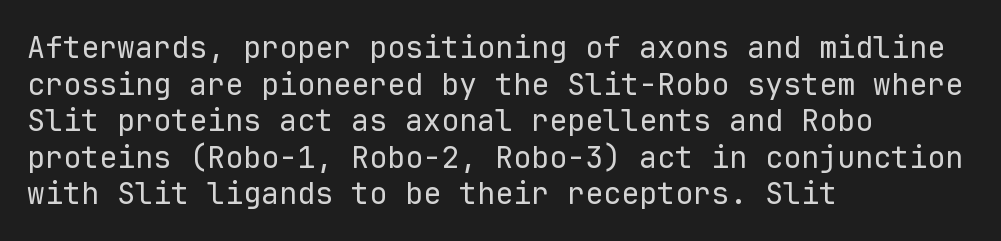
The image shows 30 px regular-weight sans-serif type, upright, monospaced; set left-aligned, line spacing 1.22x, normal letter spacing, not underlined; low stroke contrast and a medium x-height.
